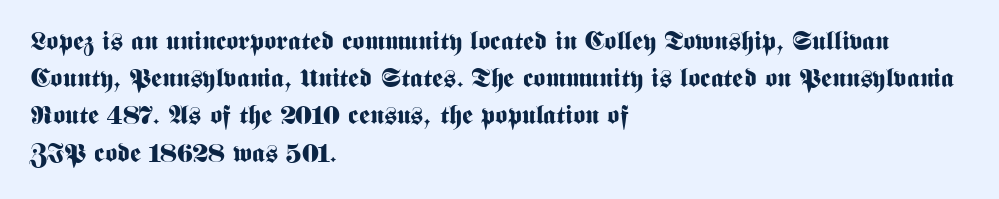
The image shows 26 px bold type, upright; set left-aligned, normal line spacing (1.43x), normal letter spacing, not underlined.
